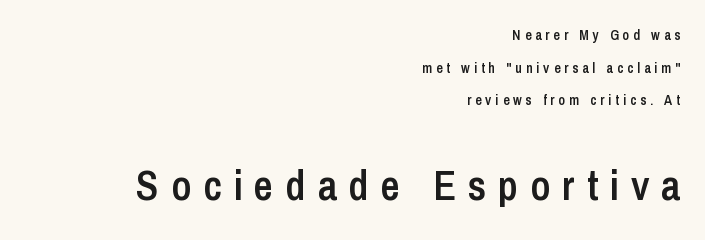
A flush-right, rag-left setting is used for this passage. Character widths vary here, with narrow letters taking less room than wide ones. I'd describe the lettering as semibold — firm but not a full bold. The characters display no serif detailing; their extremities are plain.
